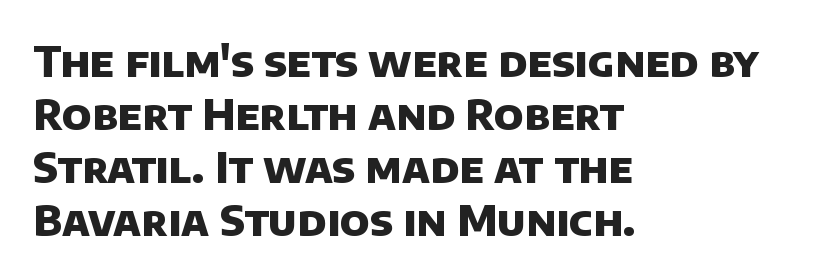
Q: Is the text bold? A: Yes.
Q: Is the typeface a serif or a sans-serif typeface? A: Sans-serif.
Q: Is the text underlined? A: No.
Q: How is the paragraph aligned? A: Left-aligned.
Q: Is the spacing between letters normal or unusually wide? A: Normal.
Q: Is the spacing between lines tight, normal or loose? A: Normal.
Q: Width (condensed, normal, or wide)? A: Normal.
Q: Stroke contrast? A: Low.
Q: x-height? A: Large.
Q: Monospaced? A: No.
